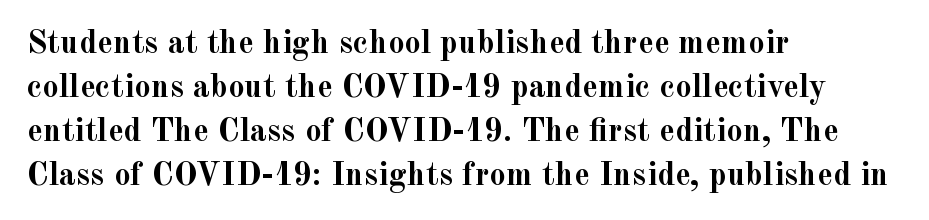
Q: Is the text bold? A: Yes.
Q: Is the text italic (slanted)? A: No, it is upright.
Q: Is the typeface a serif or a sans-serif typeface? A: Serif.
Q: Is the text underlined? A: No.
Q: How is the paragraph aligned? A: Left-aligned.
Q: Is the spacing between letters normal or unusually wide? A: Normal.
Q: Is the spacing between lines tight, normal or loose? A: Normal.
Q: Width (condensed, normal, or wide)? A: Normal.
Q: x-height? A: Small.
Q: Monospaced? A: No.
